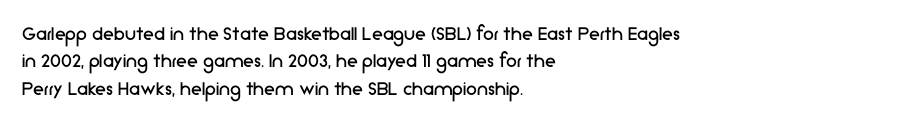
Rendered with straight, roman letterforms. Weight: not bold — regular or lighter. Words appear dense and cohesive because spacing is normal. Horizontal alignment here is leftward, the default for most running prose. A clean baseline with only descenders dipping below it.
